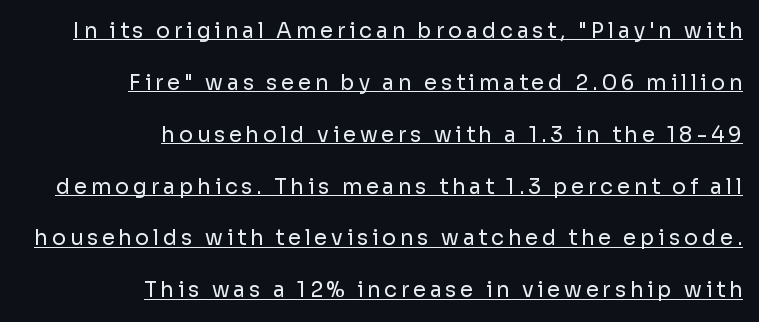
{"italic": "no", "bold": "no", "underline": "yes", "align": "right", "line_spacing": "loose", "line_spacing_ratio": 2.47, "glyph_px": 21}
